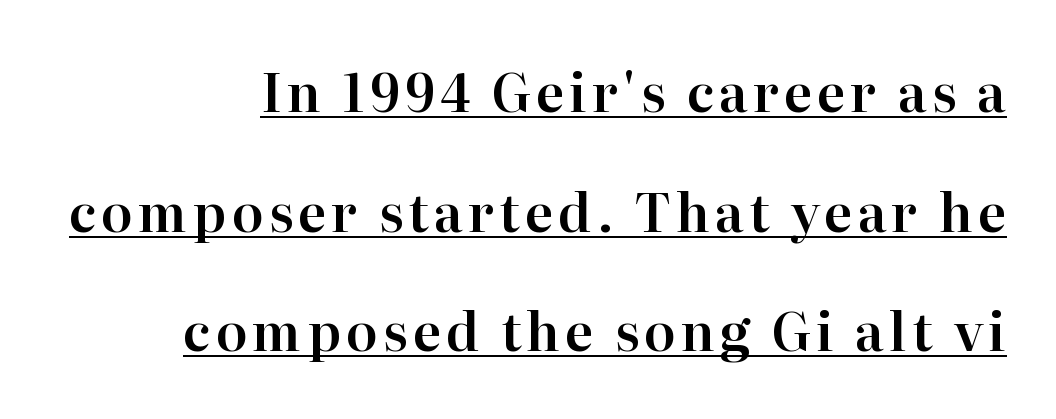
{"serif": "yes", "italic": "no", "width": "normal", "stroke_contrast": "high", "x_height": "medium", "monospaced": "no", "underline": "yes", "align": "right", "line_spacing": "loose", "line_spacing_ratio": 2.3, "glyph_px": 52}
